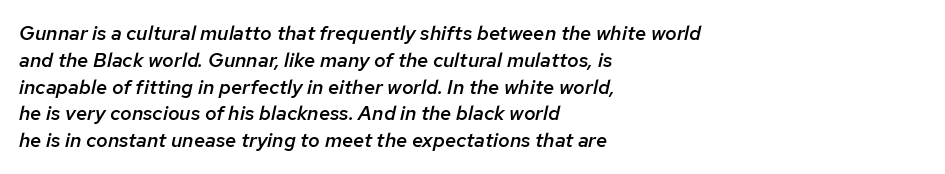
If you drew a ruler down the left edge, every line would touch it. Line spacing here is normal. Looking at the ascenders, they clearly lean. The area under the type is left untouched. Typesetter's note: demi weight, one step under bold. The passage shown has conventional tracking throughout.
